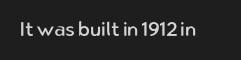
Q: Is the text bold? A: No.
Q: Is the text italic (slanted)? A: No, it is upright.
Q: Is the text underlined? A: No.
Q: Is the spacing between letters normal or unusually wide? A: Normal.
